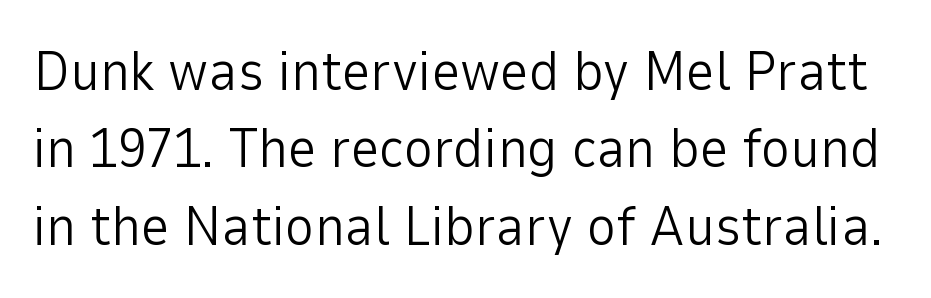
No feet cap the strokes, marking this as sans-serif type. Ordinary non-slanted type is in use. This is not heavy type; no bold has been used. Normally led — the rows are evenly, conventionally spaced. Spacing between characters is what you'd get straight out of the box.
